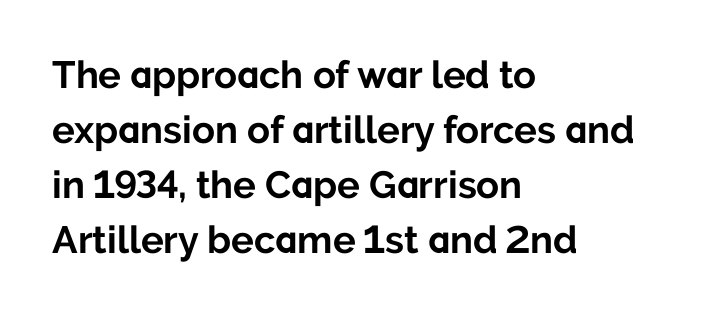
Rendered with straight, roman letterforms. Alignment: flush left. Check under the words: just untouched page. Looks like regular typesetting: each glyph gets only the width it needs. How are the letters spaced? Ordinarily, with no added tracking. The vertical gap from one line to the next is medium.
